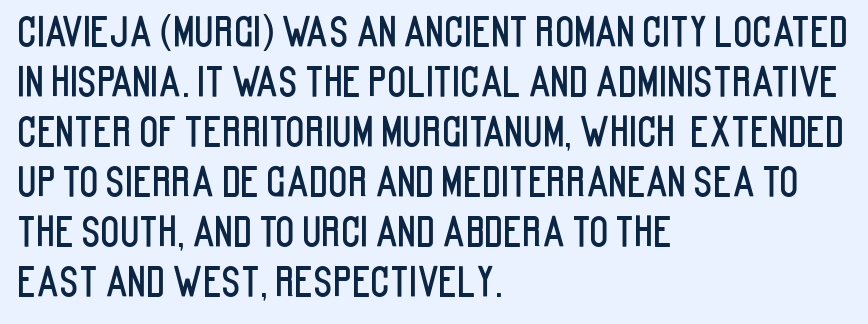
The image shows 40 px condensed sans-serif type, upright; set left-aligned, normal line spacing (1.25x), normal letter spacing, not underlined; low stroke contrast and a large x-height.
